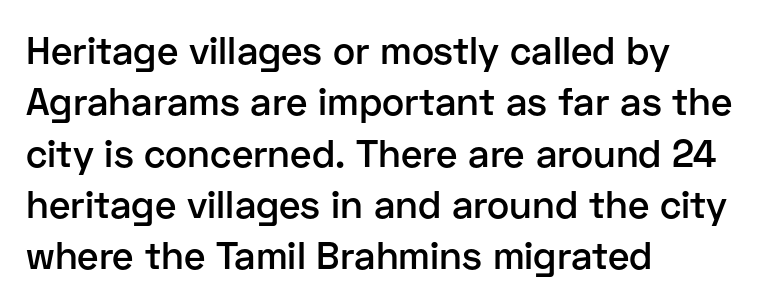
The image shows 38 px semibold sans-serif type, upright; set left-aligned, normal line spacing (1.35x), normal letter spacing, not underlined; low stroke contrast and a medium x-height.
